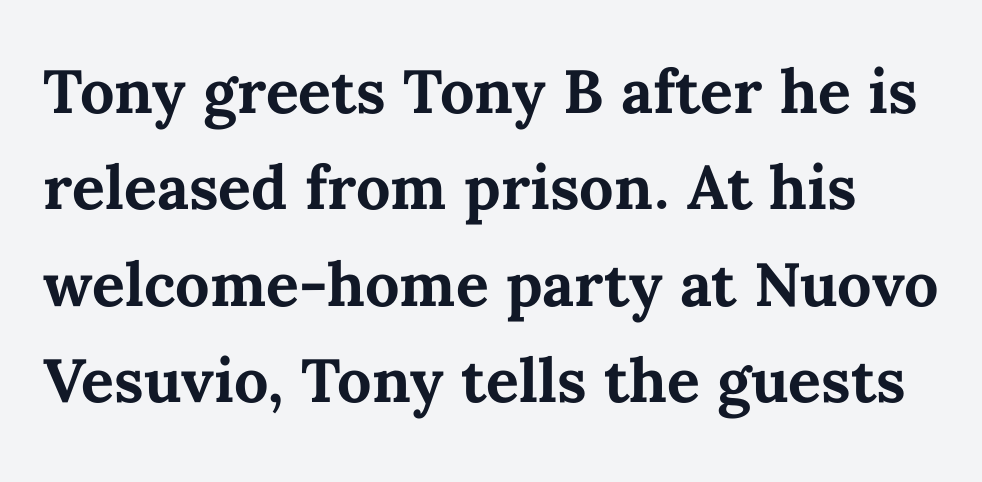
Q: Is the text bold? A: Yes.
Q: Is the text italic (slanted)? A: No, it is upright.
Q: Is the text underlined? A: No.
Q: Is the spacing between letters normal or unusually wide? A: Normal.
Q: Is the spacing between lines tight, normal or loose? A: Normal.
Q: Width (condensed, normal, or wide)? A: Normal.
Q: Stroke contrast? A: Medium.
Q: x-height? A: Medium.
Q: Monospaced? A: No.
